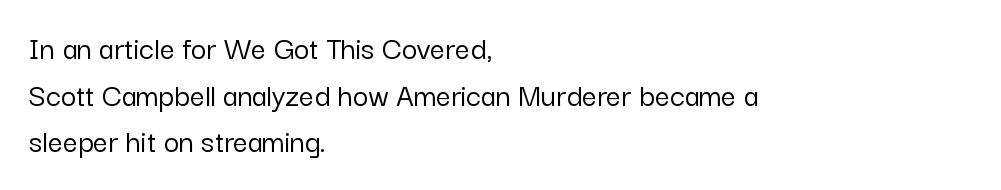
The zone under the glyphs is completely vacant. You could not count columns in this text — the font is proportionally spaced. Compared with typical paragraphs, the rows here are spaced about the same. This is roman type, the default non-slanted kind.
